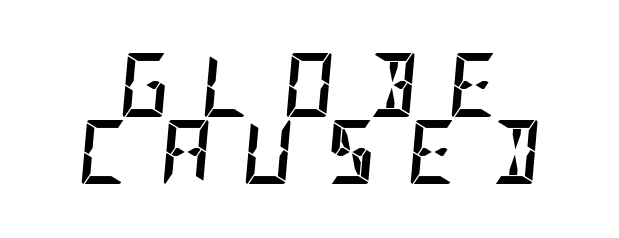
{"italic": "yes", "lean": "right", "slant_degrees": 5, "bold": "yes", "weight": "semibold", "width": "condensed", "stroke_contrast": "low", "x_height": "large", "underline": "no", "align": "center", "line_spacing": "tight", "line_spacing_ratio": 1.05, "letter_spacing": "wide", "letter_spacing_em": 0.47, "glyph_px": 64}
